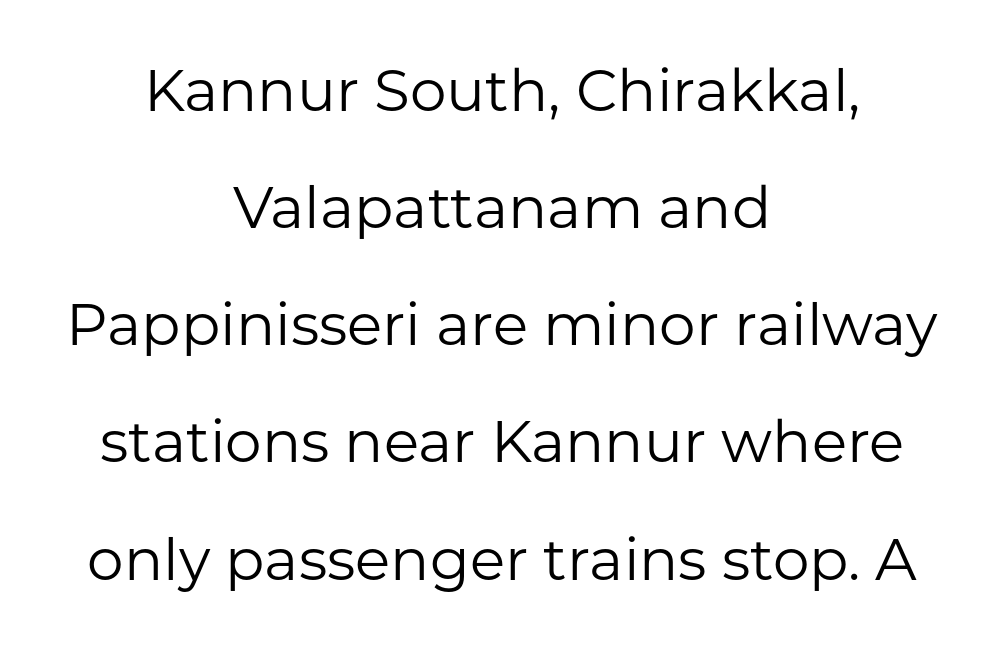
The image shows 58 px regular-weight sans-serif type, upright; set centered, loose line spacing (2.02x), normal letter spacing, not underlined; low stroke contrast and a medium x-height.
